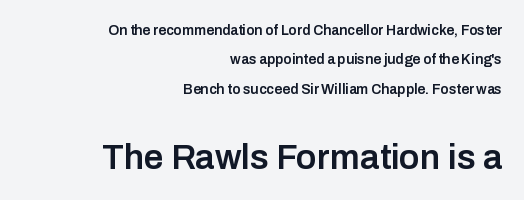
{"serif": "no", "italic": "no", "bold": "semi", "weight": "semibold", "width": "normal", "stroke_contrast": "low", "x_height": "medium", "monospaced": "no", "underline": "no", "align": "right", "line_spacing": "loose", "line_spacing_ratio": 2.1, "letter_spacing": "normal", "letter_spacing_em": 0.0, "larger_block": "second", "size_ratio": 2.5, "glyph_px": 35}
